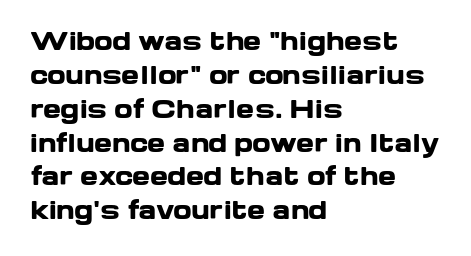
Check under the words: just untouched page. The lettering stays uniformly vertical, giving the passage a roman look. Does the weight exceed regular? Yes, all the way to bold. Leading: standard.
